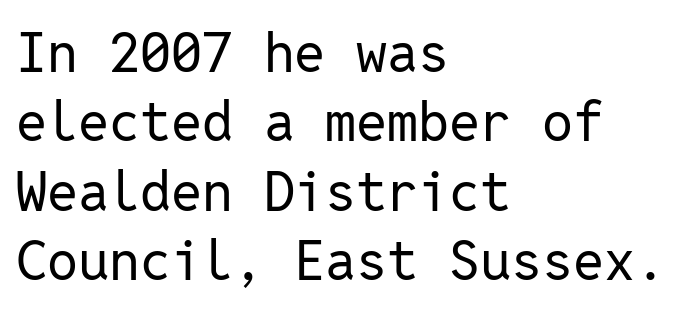
Every character here occupies the same horizontal width, giving the sample a typewriter-like rhythm. Baseline-to-baseline distance is the conventional proportion of letter height. Font category for this specimen: sans-serif. Compared with a typical body face, this is equally light or lighter still. Does the copy run flush right? No — it runs flush left. The zone under the glyphs is completely vacant.
